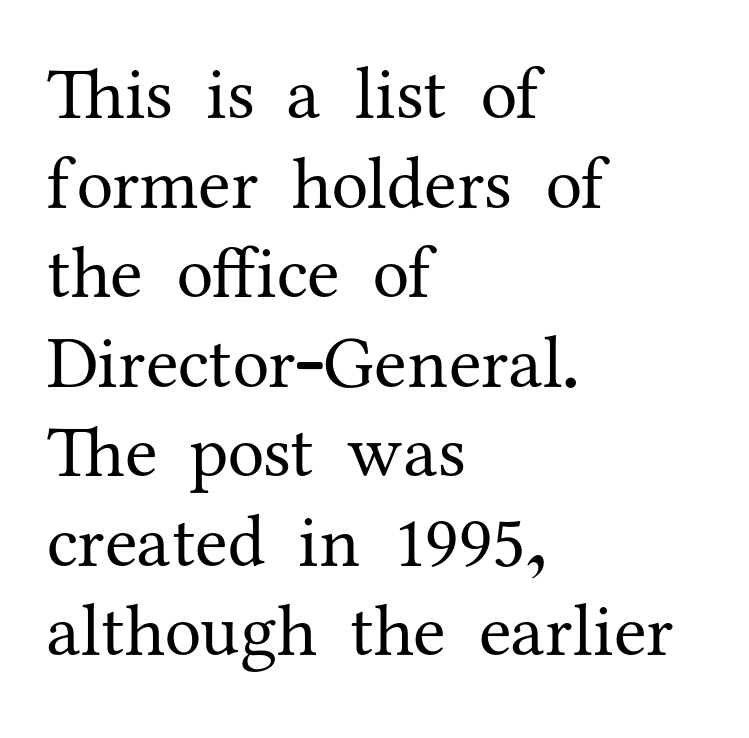
The image shows 74 px regular-weight serif type, upright; set left-aligned, line spacing 1.21x, normal letter spacing, not underlined; medium stroke contrast and a medium x-height.
